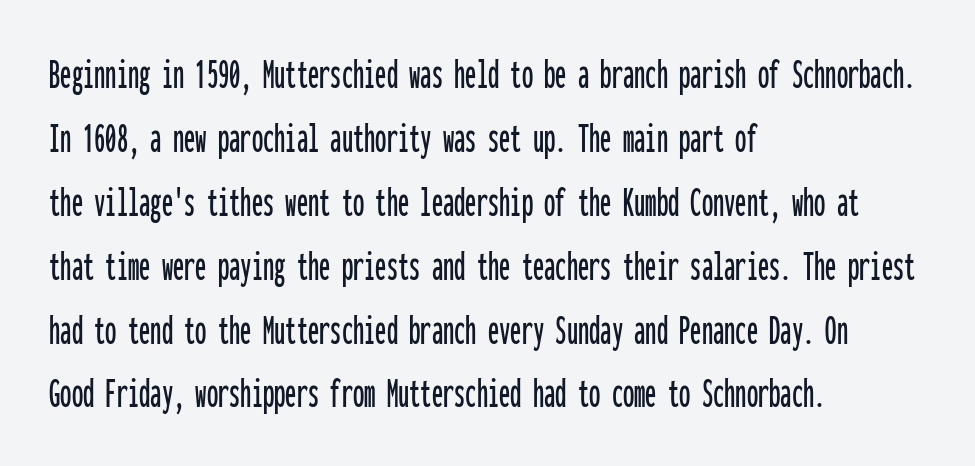
{"serif": "no", "italic": "no", "width": "condensed", "stroke_contrast": "low", "x_height": "medium", "monospaced": "yes", "underline": "no", "align": "left", "line_spacing": "normal", "line_spacing_ratio": 1.42, "letter_spacing": "normal", "letter_spacing_em": 0.0, "glyph_px": 45}
